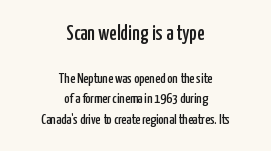
Q: Is the text italic (slanted)? A: No, it is upright.
Q: Is the text underlined? A: No.
Q: How is the paragraph aligned? A: Centered.
Q: Is the spacing between letters normal or unusually wide? A: Normal.
Q: Is the spacing between lines tight, normal or loose? A: Normal.
Q: Which block of text is set in a larger size, the first (top) or the second (bottom)? A: The first (top) one.
